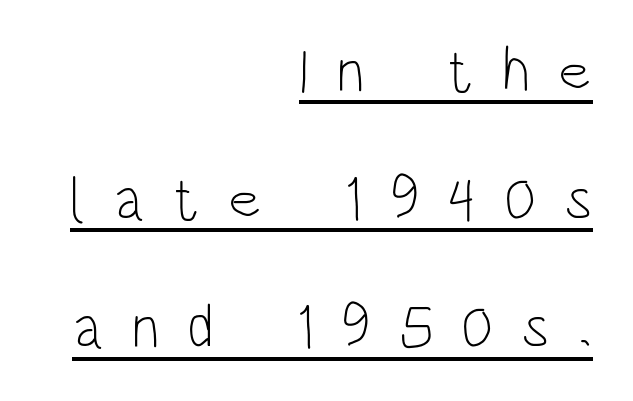
{"serif": "no", "italic": "no", "bold": "no", "weight": "light", "width": "condensed", "stroke_contrast": "low", "x_height": "large", "monospaced": "no", "underline": "yes", "align": "right", "line_spacing": "loose", "line_spacing_ratio": 2.1, "letter_spacing": "wide", "letter_spacing_em": 0.46, "glyph_px": 61}
